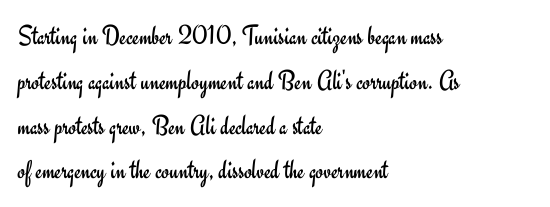
Q: Is the text bold? A: No.
Q: Is the text italic (slanted)? A: Yes.
Q: Is the typeface a serif or a sans-serif typeface? A: Sans-serif.
Q: Is the text underlined? A: No.
Q: How is the paragraph aligned? A: Left-aligned.
Q: Is the spacing between letters normal or unusually wide? A: Normal.
Q: Is the spacing between lines tight, normal or loose? A: Normal.
Q: Width (condensed, normal, or wide)? A: Normal.
Q: Stroke contrast? A: Low.
Q: x-height? A: Small.
Q: Monospaced? A: No.
